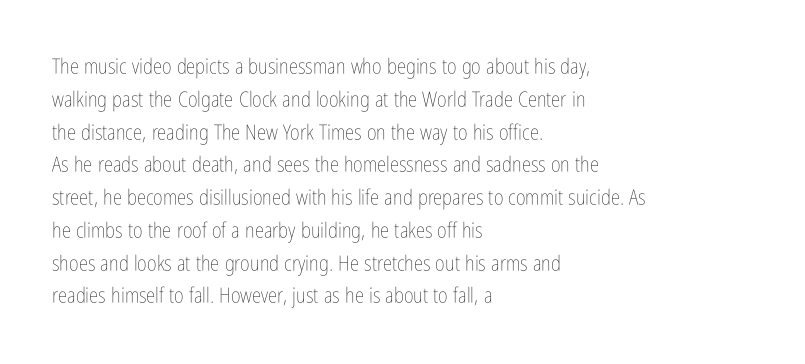
Q: Is the text bold? A: No.
Q: Is the text italic (slanted)? A: No, it is upright.
Q: Is the text underlined? A: No.
Q: How is the paragraph aligned? A: Left-aligned.
Q: Is the spacing between letters normal or unusually wide? A: Normal.
Q: Is the spacing between lines tight, normal or loose? A: Normal.
